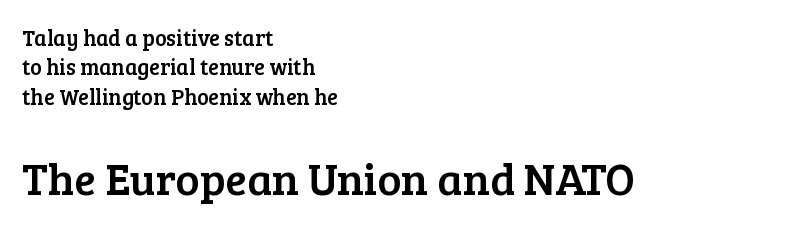
{"serif": "yes", "italic": "no", "width": "normal", "stroke_contrast": "low", "x_height": "medium", "monospaced": "no", "underline": "no", "align": "left", "line_spacing": "normal", "line_spacing_ratio": 1.33, "letter_spacing": "normal", "letter_spacing_em": 0.0, "larger_block": "second", "size_ratio": 2.05, "glyph_px": 45}
